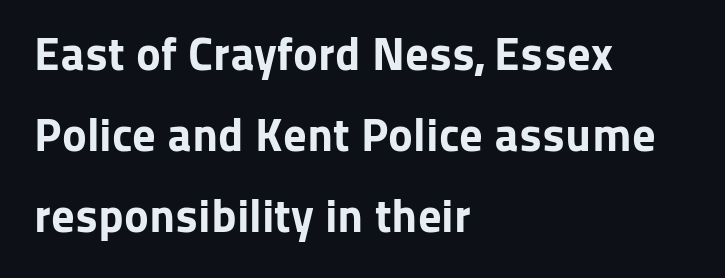
{"serif": "no", "italic": "no", "bold": "yes", "weight": "bold", "width": "normal", "stroke_contrast": "low", "x_height": "medium", "monospaced": "no", "underline": "no", "align": "left", "line_spacing_ratio": 1.72, "letter_spacing": "normal", "letter_spacing_em": 0.0, "glyph_px": 47}
